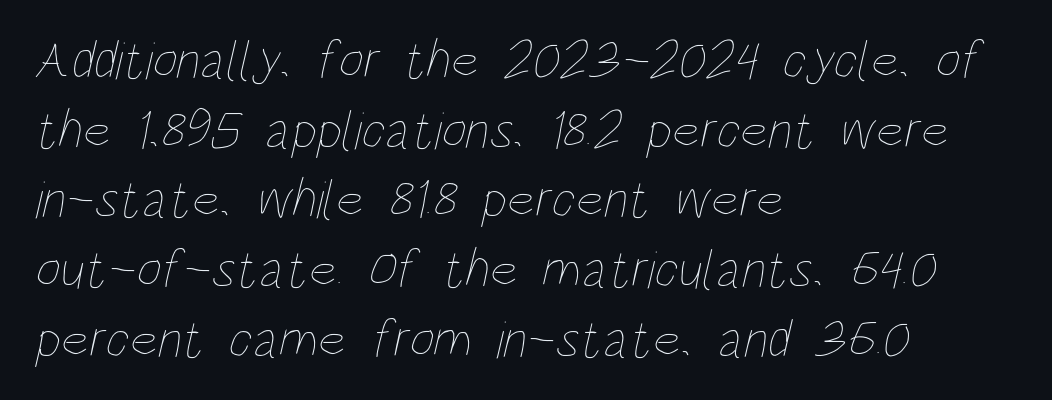
Q: Is the text bold? A: No.
Q: Is the text underlined? A: No.
Q: How is the paragraph aligned? A: Left-aligned.
Q: Is the spacing between letters normal or unusually wide? A: Normal.
Q: Is the spacing between lines tight, normal or loose? A: Normal.
Q: Width (condensed, normal, or wide)? A: Condensed.
Q: Stroke contrast? A: Low.
Q: x-height? A: Large.
Q: Monospaced? A: No.
